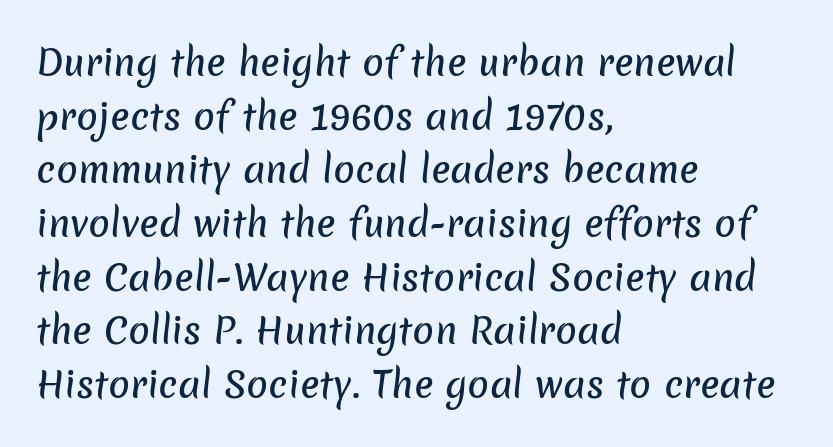
The letters advance in unequal steps, a hallmark of proportional type. The zone under the glyphs is completely vacant. Baseline-to-baseline distance is the conventional proportion of letter height. Visually the block forms a straight wall on the left and a jagged coastline on the right.
